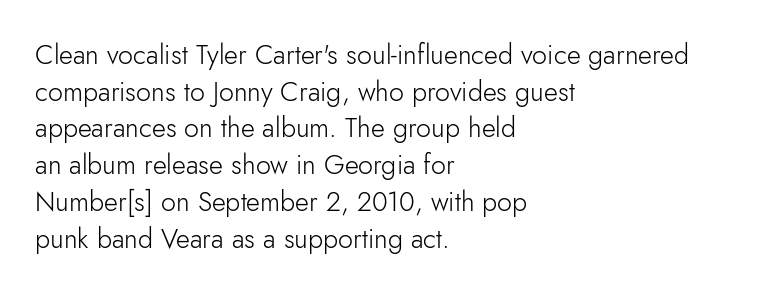
{"italic": "no", "bold": "no", "underline": "no", "align": "left", "line_spacing": "normal", "line_spacing_ratio": 1.36, "letter_spacing": "normal", "letter_spacing_em": 0.0, "glyph_px": 27}
